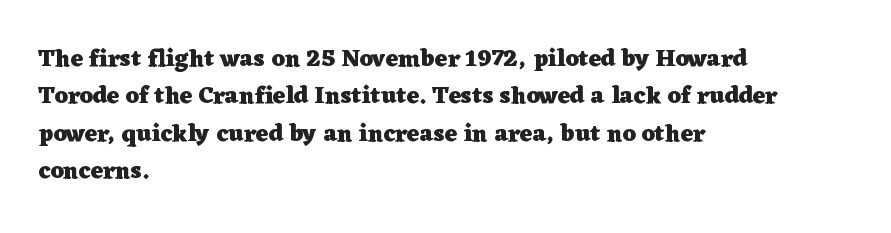
Underline: absent. Strokes here are thick enough to call this a true bold. This block has exactly the height ordinary leading produces. Standard letterfit; no display-style spreading of the glyphs. The lines are quadded left.
